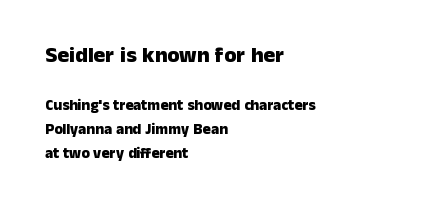
The image shows 22 px bold type, upright; set left-aligned, normal line spacing (1.6x), normal letter spacing, not underlined; the first (top) block is 1.47x larger.
